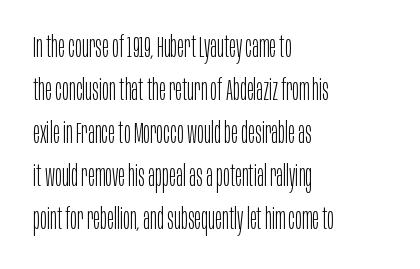
Q: Is the text bold? A: No.
Q: Is the text italic (slanted)? A: No, it is upright.
Q: Is the typeface a serif or a sans-serif typeface? A: Sans-serif.
Q: Is the text underlined? A: No.
Q: How is the paragraph aligned? A: Left-aligned.
Q: Is the spacing between letters normal or unusually wide? A: Normal.
Q: Is the spacing between lines tight, normal or loose? A: Normal.
Q: Width (condensed, normal, or wide)? A: Condensed.
Q: Stroke contrast? A: Low.
Q: x-height? A: Large.
Q: Monospaced? A: No.
